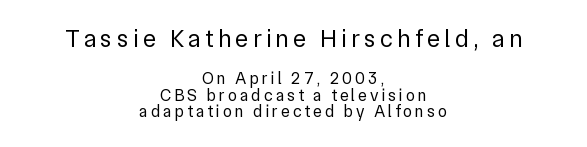
The image shows 25 px text type, upright; set centered, tight line spacing (0.97x), not underlined; the first (top) block is 1.47x larger.
